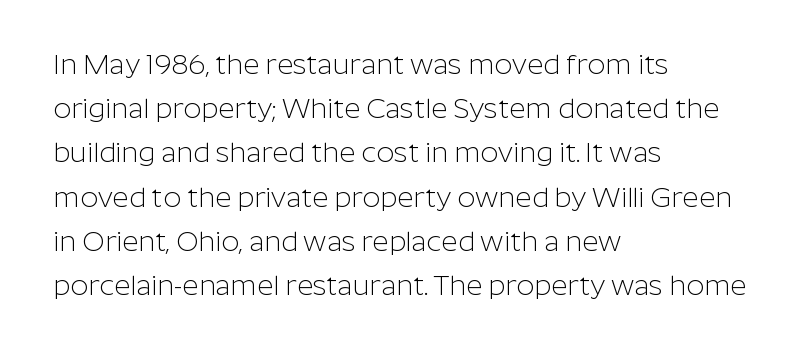
Q: Is the text bold? A: No.
Q: Is the text italic (slanted)? A: No, it is upright.
Q: Is the typeface a serif or a sans-serif typeface? A: Sans-serif.
Q: Is the text underlined? A: No.
Q: How is the paragraph aligned? A: Left-aligned.
Q: Is the spacing between letters normal or unusually wide? A: Normal.
Q: Is the spacing between lines tight, normal or loose? A: Normal.
Q: Width (condensed, normal, or wide)? A: Normal.
Q: Stroke contrast? A: Low.
Q: x-height? A: Medium.
Q: Monospaced? A: No.
